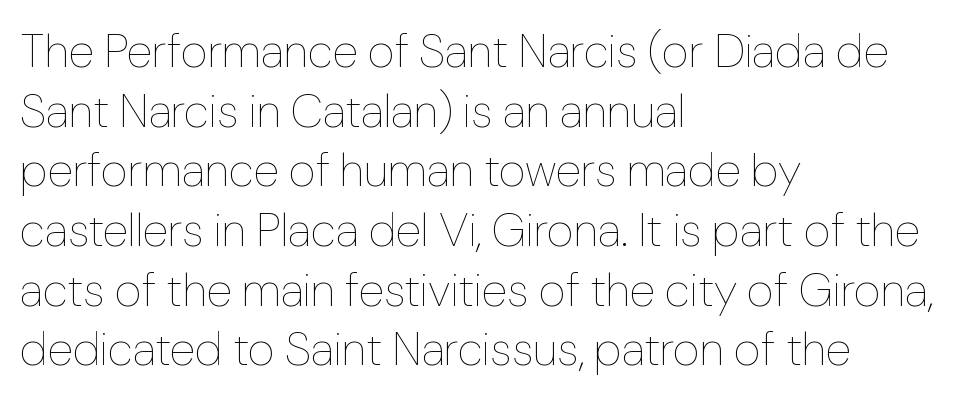
Q: Is the text bold? A: No.
Q: Is the text italic (slanted)? A: No, it is upright.
Q: Is the text underlined? A: No.
Q: How is the paragraph aligned? A: Left-aligned.
Q: Is the spacing between letters normal or unusually wide? A: Normal.
Q: Is the spacing between lines tight, normal or loose? A: Normal.
Q: Width (condensed, normal, or wide)? A: Normal.
Q: Stroke contrast? A: Low.
Q: x-height? A: Medium.
Q: Monospaced? A: No.
